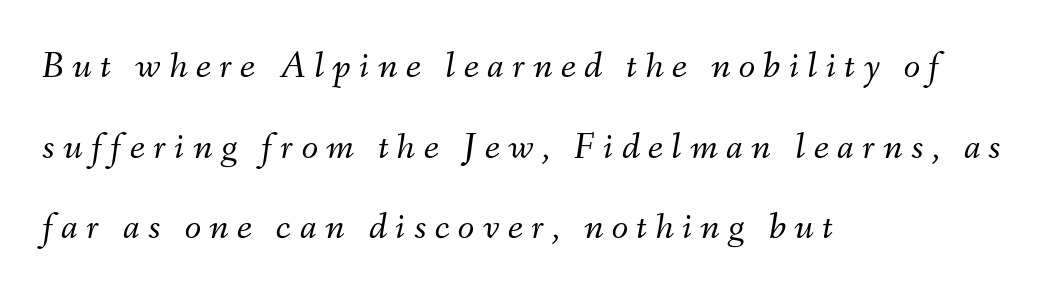
{"italic": "yes", "lean": "right", "slant_degrees": 9, "bold": "no", "weight": "light", "width": "normal", "stroke_contrast": "medium", "x_height": "small", "monospaced": "no", "underline": "no", "align": "left", "line_spacing": "loose", "line_spacing_ratio": 2.12, "letter_spacing": "wide", "letter_spacing_em": 0.22, "glyph_px": 38}
